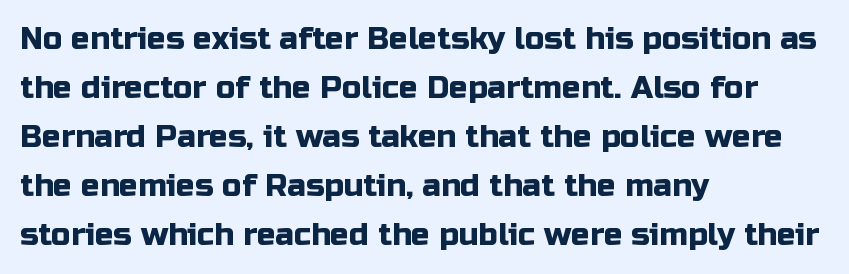
{"serif": "no", "italic": "no", "width": "normal", "stroke_contrast": "low", "x_height": "medium", "monospaced": "no", "underline": "no", "align": "left", "line_spacing": "normal", "line_spacing_ratio": 1.58, "letter_spacing": "normal", "letter_spacing_em": 0.0, "glyph_px": 31}
